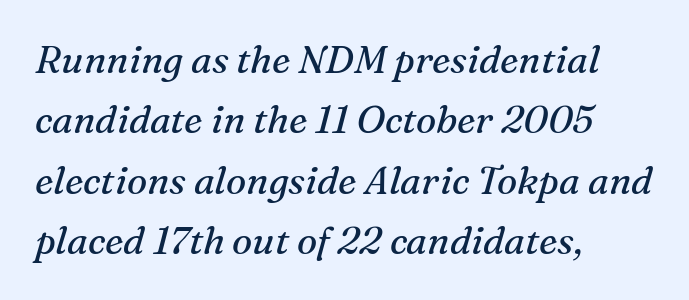
The image shows 38 px regular-weight serif type, italic (leaning right); set left-aligned, normal line spacing (1.59x), normal letter spacing, not underlined; medium stroke contrast and a medium x-height.
